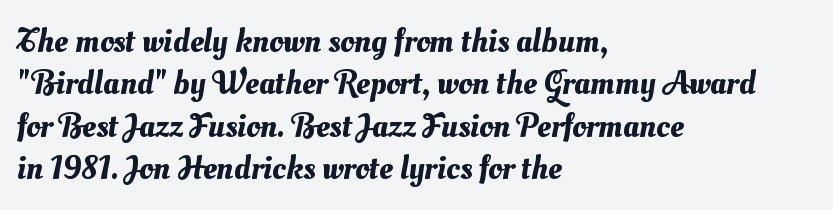
This rendering uses left alignment, leaving the right contour irregular. Underlining? Definitely not there. The letters advance in unequal steps, a hallmark of proportional type. Observe the ordinary spacing: letters are neighbours, not strangers.
